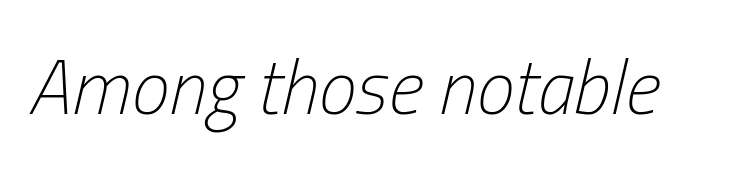
The image shows 76 px light, condensed type, italic (leaning right); set normal letter spacing, not underlined; low stroke contrast and a medium x-height.
